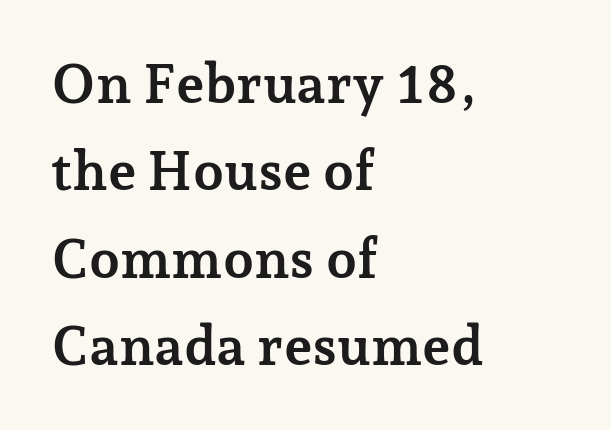
Q: Is the text bold? A: Yes.
Q: Is the text italic (slanted)? A: No, it is upright.
Q: Is the typeface a serif or a sans-serif typeface? A: Serif.
Q: Is the text underlined? A: No.
Q: How is the paragraph aligned? A: Left-aligned.
Q: Is the spacing between letters normal or unusually wide? A: Normal.
Q: Is the spacing between lines tight, normal or loose? A: Normal.
Q: Width (condensed, normal, or wide)? A: Normal.
Q: Stroke contrast? A: Low.
Q: x-height? A: Medium.
Q: Monospaced? A: No.
